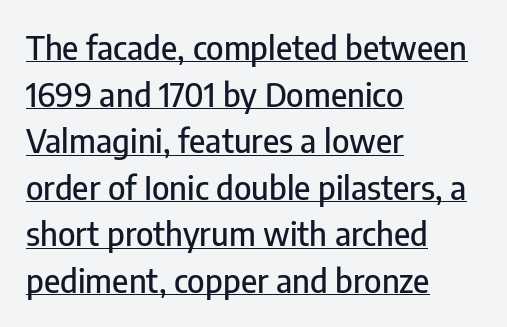
The image shows 33 px condensed sans-serif type, upright; set left-aligned, normal line spacing (1.41x), normal letter spacing, underlined; low stroke contrast and a medium x-height.
